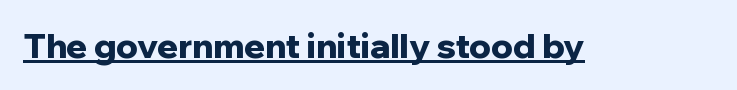
Q: Is the text bold? A: Yes.
Q: Is the text italic (slanted)? A: No, it is upright.
Q: Is the typeface a serif or a sans-serif typeface? A: Sans-serif.
Q: Is the text underlined? A: Yes.
Q: Is the spacing between letters normal or unusually wide? A: Normal.
Q: Width (condensed, normal, or wide)? A: Normal.
Q: Stroke contrast? A: Low.
Q: x-height? A: Medium.
Q: Monospaced? A: No.
